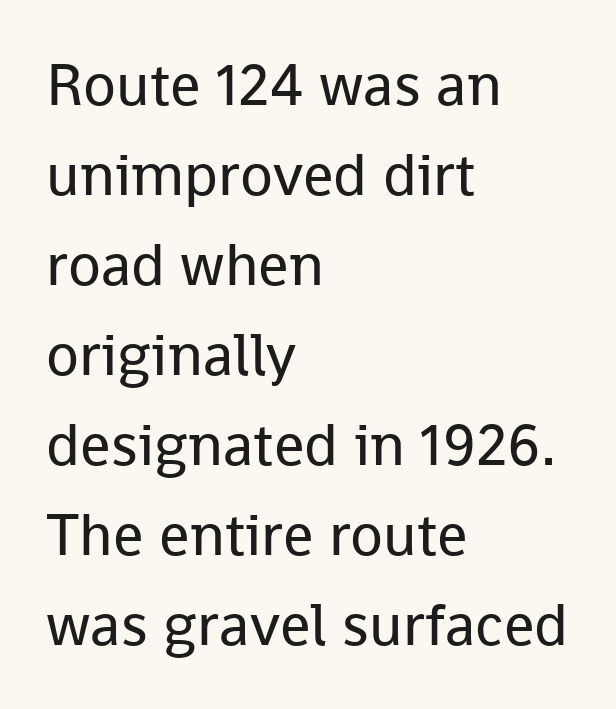
Q: Is the text bold? A: No.
Q: Is the text italic (slanted)? A: No, it is upright.
Q: Is the typeface a serif or a sans-serif typeface? A: Sans-serif.
Q: Is the text underlined? A: No.
Q: How is the paragraph aligned? A: Left-aligned.
Q: Is the spacing between letters normal or unusually wide? A: Normal.
Q: Is the spacing between lines tight, normal or loose? A: Normal.
Q: Width (condensed, normal, or wide)? A: Normal.
Q: Stroke contrast? A: Low.
Q: x-height? A: Medium.
Q: Monospaced? A: No.
